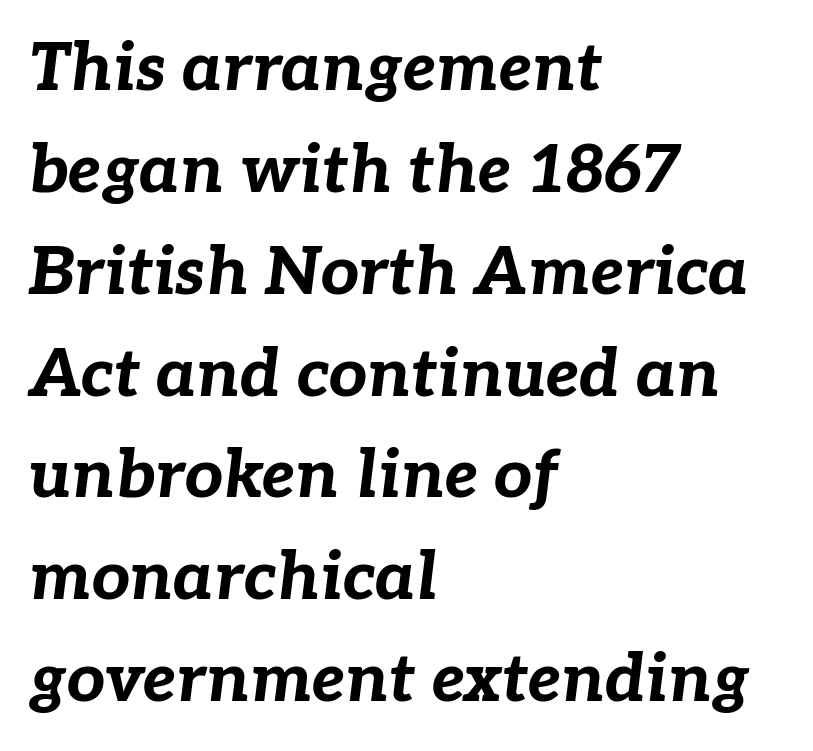
Anything drawn beneath the words? Only blank space. Quick note: interline space is typical. Standard letterfit; no display-style spreading of the glyphs. Do the characters align in a grid? No, the font is proportional.
